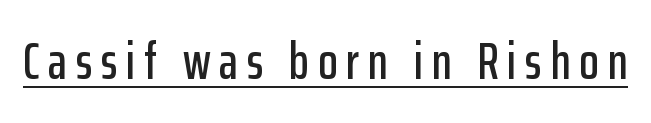
Q: Is the text italic (slanted)? A: No, it is upright.
Q: Is the typeface a serif or a sans-serif typeface? A: Sans-serif.
Q: Is the text underlined? A: Yes.
Q: Width (condensed, normal, or wide)? A: Condensed.
Q: Stroke contrast? A: Low.
Q: x-height? A: Medium.
Q: Monospaced? A: No.
